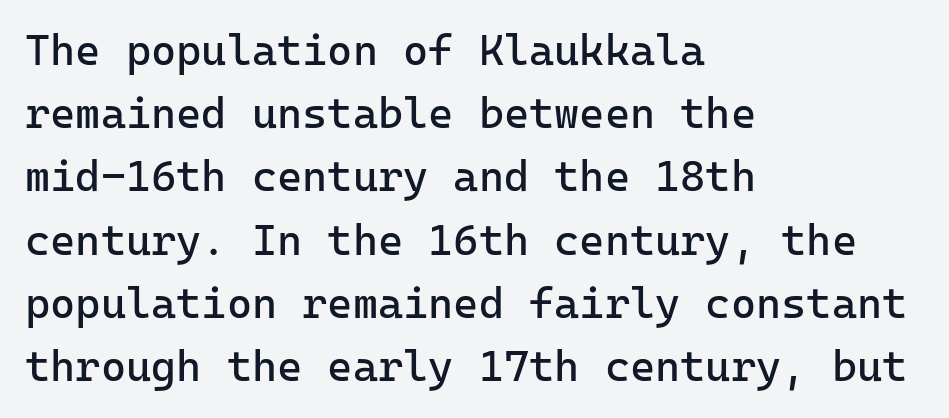
A typesetter would call this zero additional tracking. Line spacing here is normal. On a weight scale, this lands at 450 or below. This sample has the even, mechanical cadence of fixed-width lettering. The typography opts for an upright posture over an oblique one.
